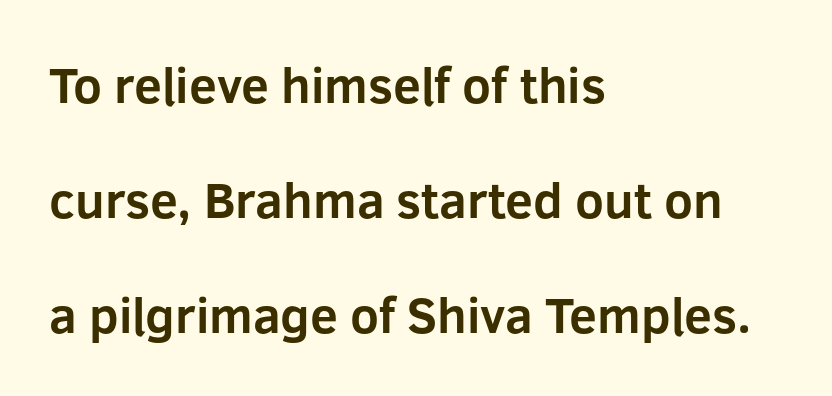
Q: Is the text bold? A: Yes.
Q: Is the text italic (slanted)? A: No, it is upright.
Q: Is the typeface a serif or a sans-serif typeface? A: Sans-serif.
Q: Is the text underlined? A: No.
Q: How is the paragraph aligned? A: Left-aligned.
Q: Is the spacing between letters normal or unusually wide? A: Normal.
Q: Is the spacing between lines tight, normal or loose? A: Loose.
Q: Width (condensed, normal, or wide)? A: Normal.
Q: Stroke contrast? A: Low.
Q: x-height? A: Medium.
Q: Monospaced? A: No.
